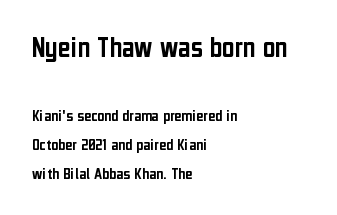
Q: Is the text italic (slanted)? A: No, it is upright.
Q: Is the typeface a serif or a sans-serif typeface? A: Sans-serif.
Q: Is the text underlined? A: No.
Q: How is the paragraph aligned? A: Left-aligned.
Q: Is the spacing between letters normal or unusually wide? A: Normal.
Q: Is the spacing between lines tight, normal or loose? A: Normal.
Q: Which block of text is set in a larger size, the first (top) or the second (bottom)? A: The first (top) one.
Q: Width (condensed, normal, or wide)? A: Condensed.
Q: Stroke contrast? A: Low.
Q: x-height? A: Medium.
Q: Monospaced? A: No.
